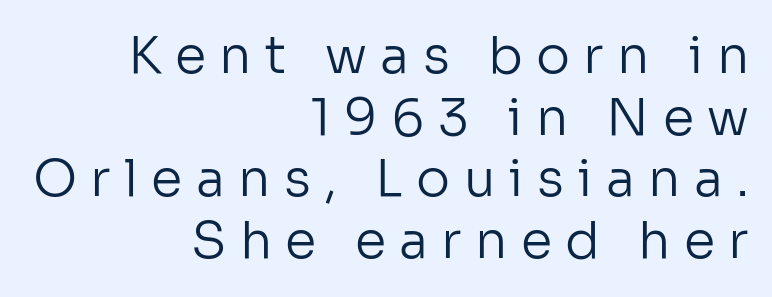
{"serif": "no", "italic": "no", "bold": "no", "weight": "regular", "width": "normal", "stroke_contrast": "low", "x_height": "medium", "monospaced": "no", "underline": "no", "align": "right", "line_spacing_ratio": 1.21, "letter_spacing": "wide", "letter_spacing_em": 0.26, "glyph_px": 51}
